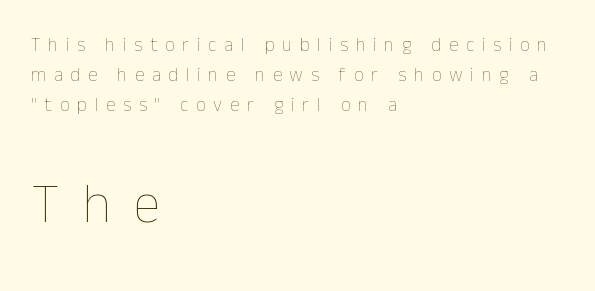
{"italic": "no", "bold": "no", "weight": "thin", "width": "normal", "stroke_contrast": "low", "x_height": "medium", "monospaced": "no", "underline": "no", "align": "left", "line_spacing": "normal", "line_spacing_ratio": 1.57, "letter_spacing": "wide", "letter_spacing_em": 0.41, "larger_block": "second", "size_ratio": 2.95, "glyph_px": 56}
